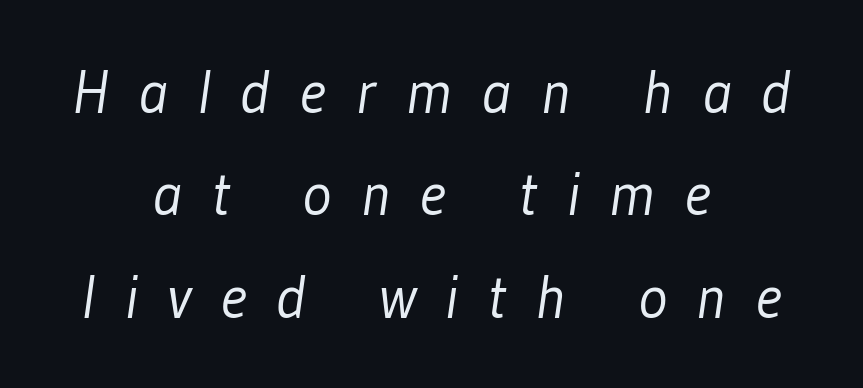
The image shows 61 px light, condensed sans-serif type; set centered, normal line spacing (1.68x), unusually wide letter spacing (+0.48 em), not underlined; low stroke contrast and a medium x-height.
